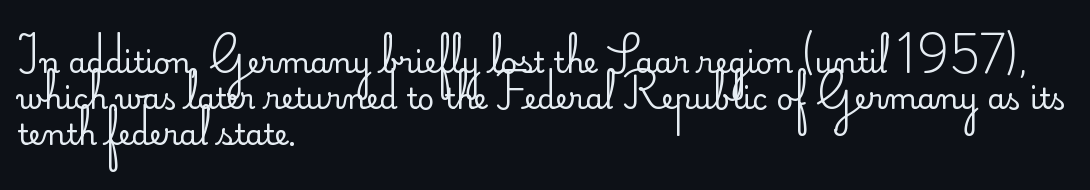
The image shows 29 px regular-weight sans-serif type, upright; set left-aligned, normal line spacing (1.25x), normal letter spacing, not underlined; low stroke contrast and a small x-height.
